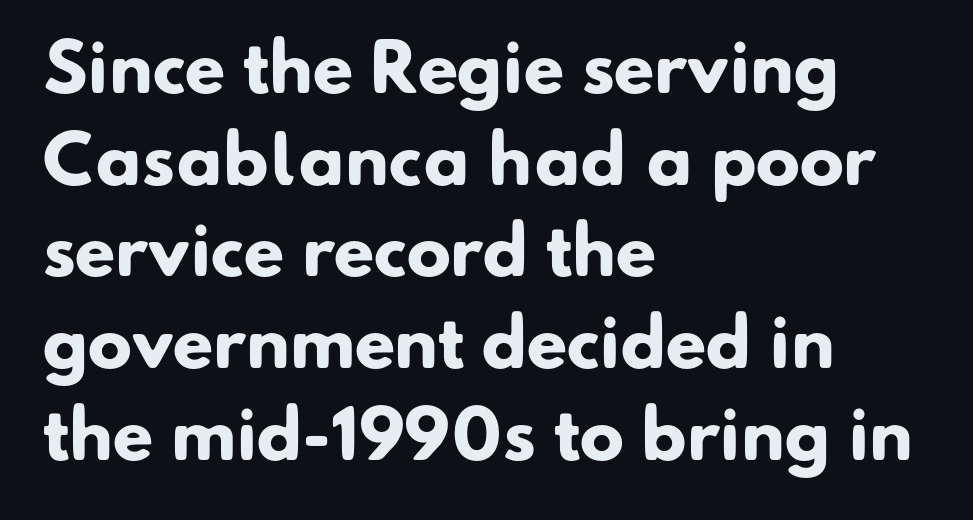
Q: Is the text bold? A: Yes.
Q: Is the typeface a serif or a sans-serif typeface? A: Sans-serif.
Q: Is the text underlined? A: No.
Q: How is the paragraph aligned? A: Left-aligned.
Q: Is the spacing between letters normal or unusually wide? A: Normal.
Q: Is the spacing between lines tight, normal or loose? A: Normal.
Q: Width (condensed, normal, or wide)? A: Normal.
Q: Stroke contrast? A: Low.
Q: x-height? A: Small.
Q: Monospaced? A: No.
